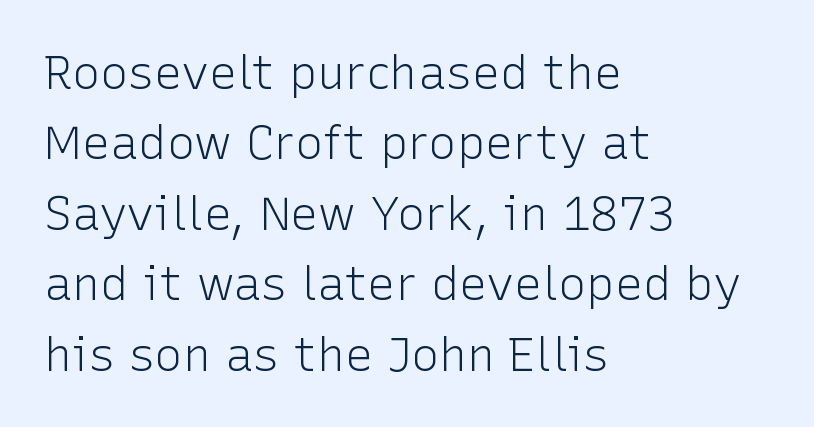
Q: Is the text bold? A: No.
Q: Is the text italic (slanted)? A: No, it is upright.
Q: Is the typeface a serif or a sans-serif typeface? A: Sans-serif.
Q: Is the text underlined? A: No.
Q: How is the paragraph aligned? A: Left-aligned.
Q: Is the spacing between letters normal or unusually wide? A: Normal.
Q: Is the spacing between lines tight, normal or loose? A: Normal.
Q: Width (condensed, normal, or wide)? A: Normal.
Q: Stroke contrast? A: Low.
Q: x-height? A: Medium.
Q: Monospaced? A: No.
